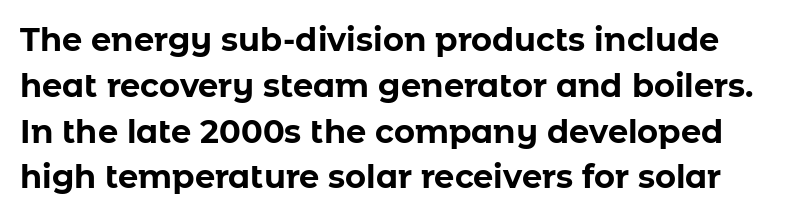
The image shows 32 px bold sans-serif type, upright; set normal line spacing (1.43x), normal letter spacing, not underlined; low stroke contrast and a medium x-height.
